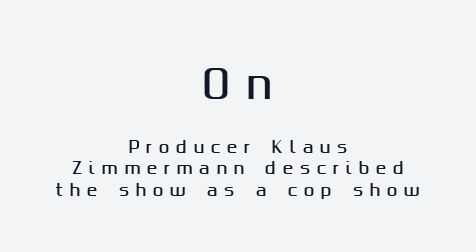
Observe the wide spacing: letters keep a clear distance from each other. Here the first block reads like a headline and the second like body copy. A typesetter would call this proportional, since set widths differ per character. No feet cap the strokes, marking this as sans-serif type. Beneath every word, the page is bare.
